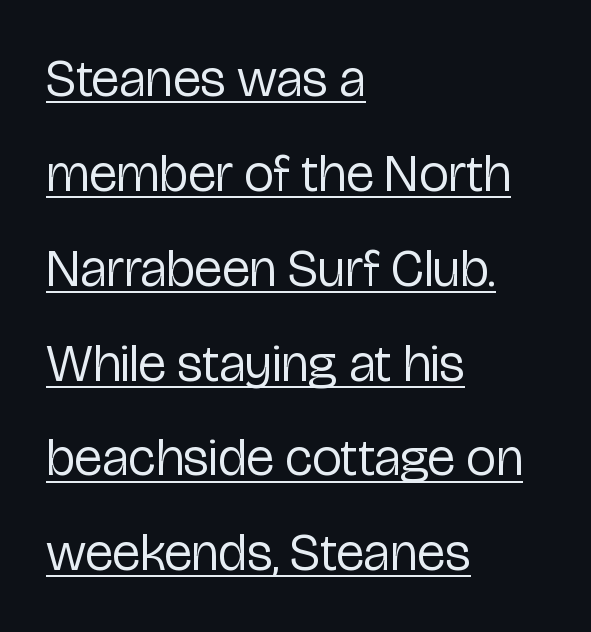
The image shows 53 px regular-weight, condensed sans-serif type, upright; set left-aligned, line spacing 1.79x, normal letter spacing, underlined; low stroke contrast and a medium x-height.
